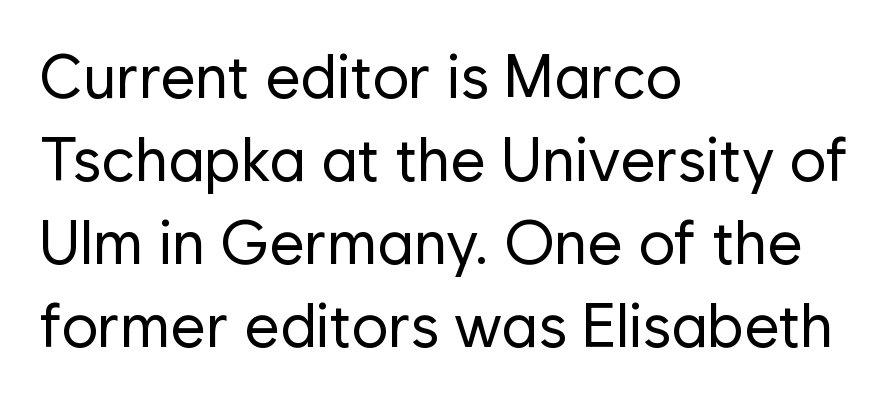
The image shows 61 px regular-weight sans-serif type, upright; set left-aligned, normal line spacing (1.36x), normal letter spacing, not underlined; low stroke contrast and a medium x-height.
